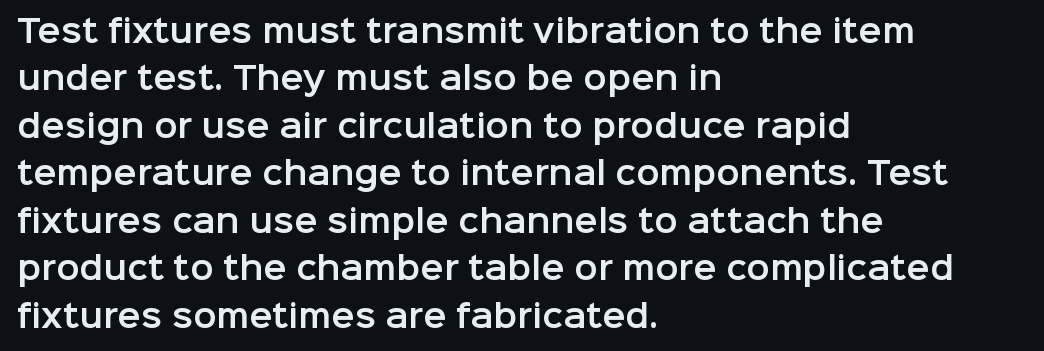
The image shows 31 px sans-serif type, upright; set left-aligned, normal line spacing (1.53x), normal letter spacing, not underlined; low stroke contrast and a medium x-height.
